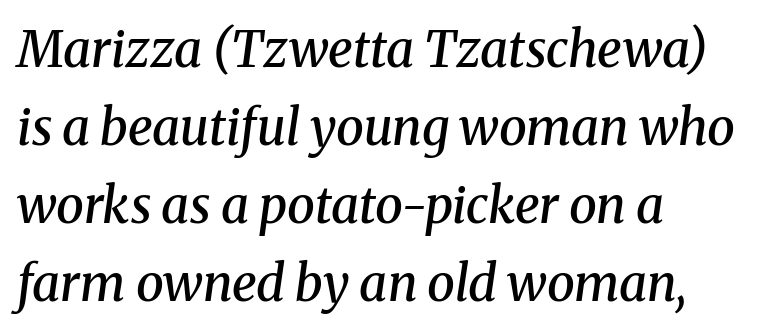
The image shows 50 px semibold serif type, italic (leaning right); set left-aligned, normal line spacing (1.56x), normal letter spacing, not underlined; medium stroke contrast and a medium x-height.
